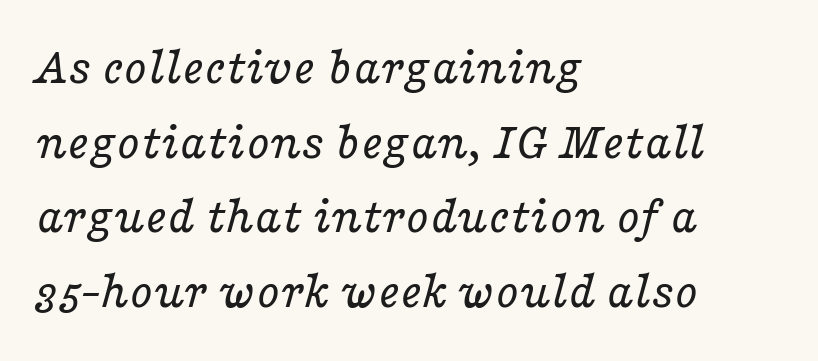
Q: Is the text bold? A: No.
Q: Is the text italic (slanted)? A: Yes, it leans right by about 16 degrees.
Q: Is the typeface a serif or a sans-serif typeface? A: Serif.
Q: Is the text underlined? A: No.
Q: How is the paragraph aligned? A: Left-aligned.
Q: Is the spacing between letters normal or unusually wide? A: Normal.
Q: Is the spacing between lines tight, normal or loose? A: Normal.
Q: Width (condensed, normal, or wide)? A: Wide.
Q: Stroke contrast? A: Low.
Q: x-height? A: Medium.
Q: Monospaced? A: No.
